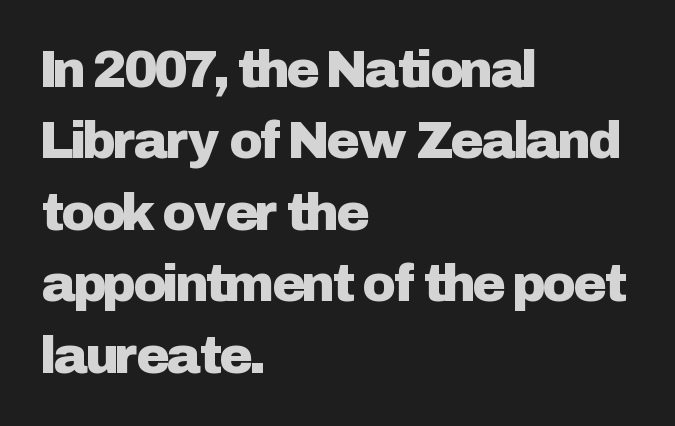
Note the varied advance widths — an 'i' is clearly narrower than an 'm'. Words float on clear page, feet unadorned. Nothing unusual about the tracking: characters are spaced as the font intends. Upright lettering throughout. One glance says typical: line gaps are just what's usual. Typeset ragged right — the left edge is the straight one.
